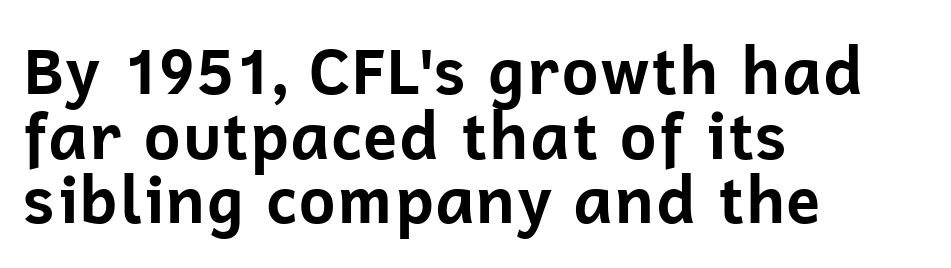
Q: Is the text bold? A: Yes.
Q: Is the text italic (slanted)? A: No, it is upright.
Q: Is the typeface a serif or a sans-serif typeface? A: Sans-serif.
Q: Is the text underlined? A: No.
Q: How is the paragraph aligned? A: Left-aligned.
Q: Is the spacing between letters normal or unusually wide? A: Normal.
Q: Is the spacing between lines tight, normal or loose? A: Tight.
Q: Width (condensed, normal, or wide)? A: Normal.
Q: Stroke contrast? A: Low.
Q: x-height? A: Medium.
Q: Monospaced? A: No.
